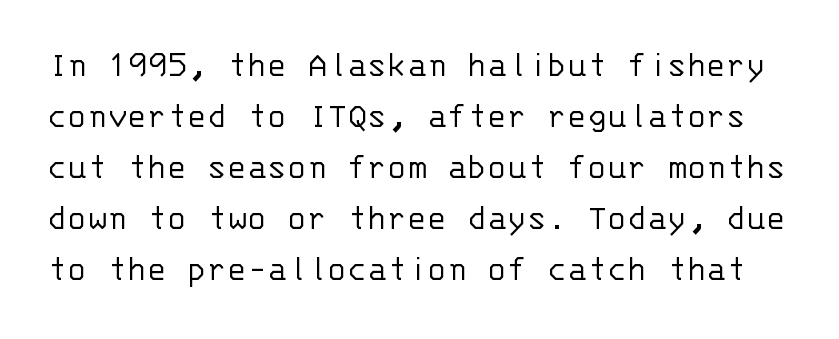
{"serif": "no", "italic": "no", "bold": "no", "weight": "light", "width": "normal", "stroke_contrast": "low", "x_height": "large", "monospaced": "yes", "underline": "no", "line_spacing": "normal", "line_spacing_ratio": 1.38, "letter_spacing": "normal", "letter_spacing_em": 0.0, "glyph_px": 37}
